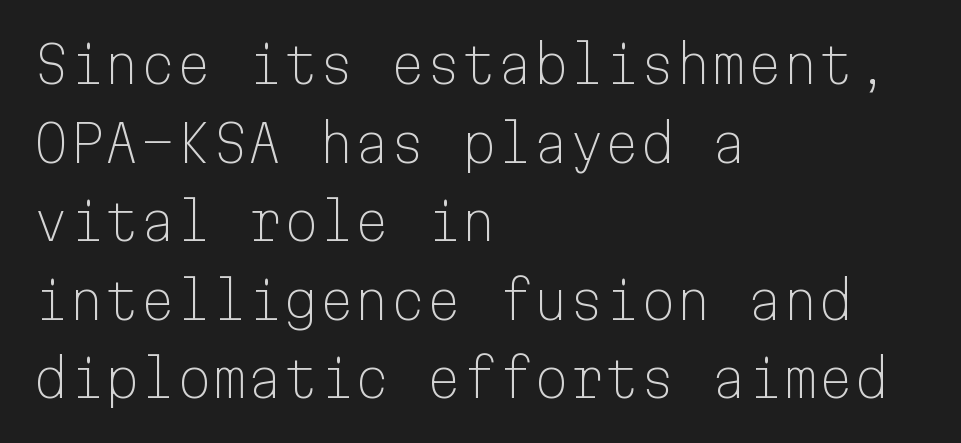
{"serif": "no", "italic": "no", "bold": "no", "weight": "light", "width": "normal", "stroke_contrast": "low", "x_height": "medium", "monospaced": "yes", "underline": "no", "align": "left", "line_spacing": "normal", "line_spacing_ratio": 1.54, "letter_spacing": "normal", "letter_spacing_em": 0.0, "glyph_px": 51}
